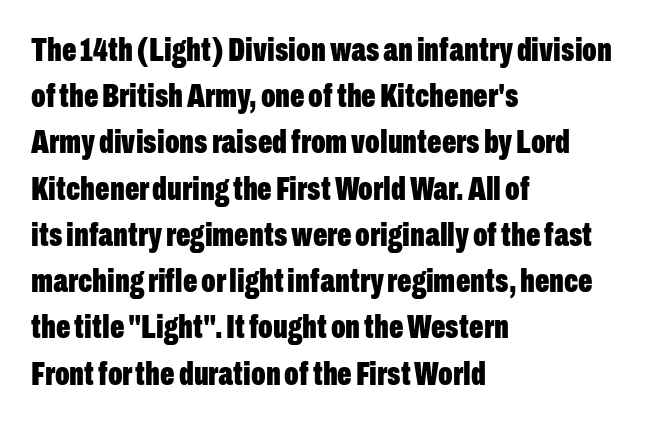
The image shows 34 px bold, condensed sans-serif type, upright; set left-aligned, normal line spacing (1.36x), normal letter spacing, not underlined; low stroke contrast and a medium x-height.
